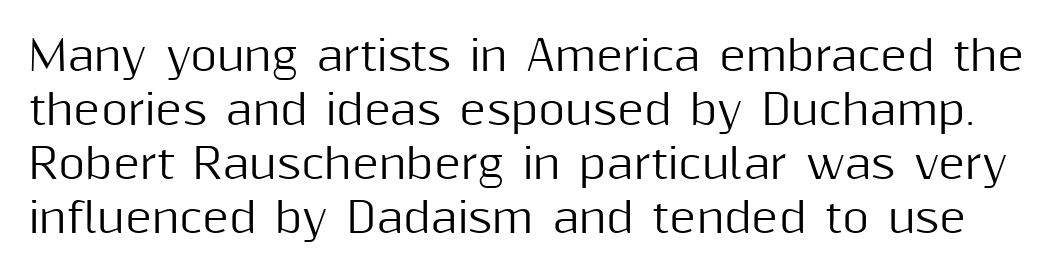
Q: Is the text italic (slanted)? A: No, it is upright.
Q: Is the typeface a serif or a sans-serif typeface? A: Sans-serif.
Q: Is the text underlined? A: No.
Q: Is the spacing between letters normal or unusually wide? A: Normal.
Q: Is the spacing between lines tight, normal or loose? A: Normal.
Q: Width (condensed, normal, or wide)? A: Normal.
Q: Stroke contrast? A: Medium.
Q: x-height? A: Medium.
Q: Monospaced? A: No.
